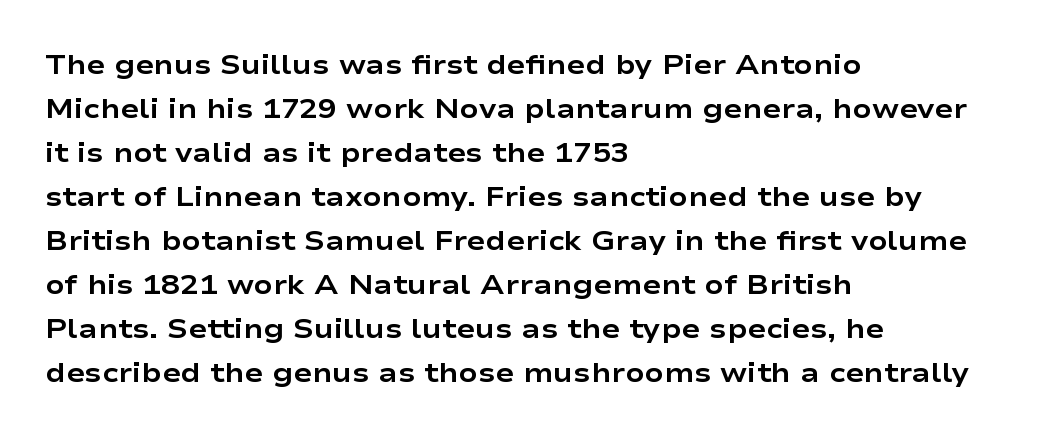
Q: Is the text bold? A: Yes.
Q: Is the text italic (slanted)? A: No, it is upright.
Q: Is the typeface a serif or a sans-serif typeface? A: Sans-serif.
Q: Is the text underlined? A: No.
Q: How is the paragraph aligned? A: Left-aligned.
Q: Is the spacing between letters normal or unusually wide? A: Normal.
Q: Is the spacing between lines tight, normal or loose? A: Normal.
Q: Width (condensed, normal, or wide)? A: Wide.
Q: Stroke contrast? A: Low.
Q: x-height? A: Medium.
Q: Monospaced? A: No.
